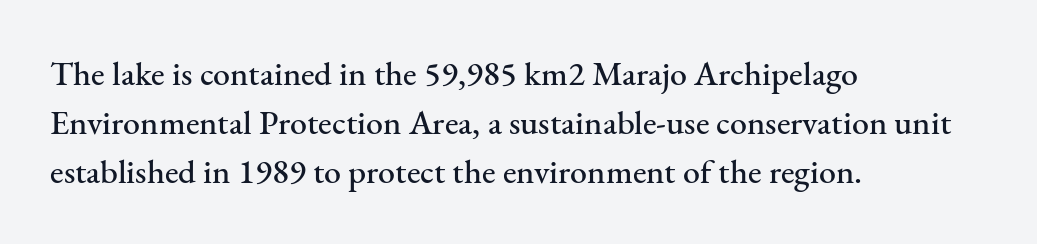
Q: Is the text italic (slanted)? A: No, it is upright.
Q: Is the typeface a serif or a sans-serif typeface? A: Serif.
Q: Is the text underlined? A: No.
Q: How is the paragraph aligned? A: Left-aligned.
Q: Is the spacing between letters normal or unusually wide? A: Normal.
Q: Is the spacing between lines tight, normal or loose? A: Normal.
Q: Width (condensed, normal, or wide)? A: Normal.
Q: Stroke contrast? A: Medium.
Q: x-height? A: Small.
Q: Monospaced? A: No.
